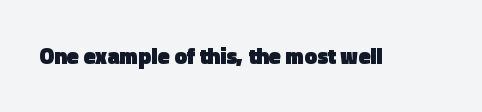
The image shows 22 px bold type, upright; set normal letter spacing, not underlined.
